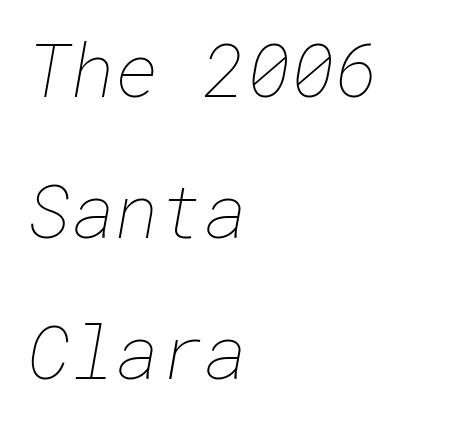
The image shows 75 px thin type; set left-aligned, line spacing 1.88x, normal letter spacing, not underlined; low stroke contrast and a medium x-height.
